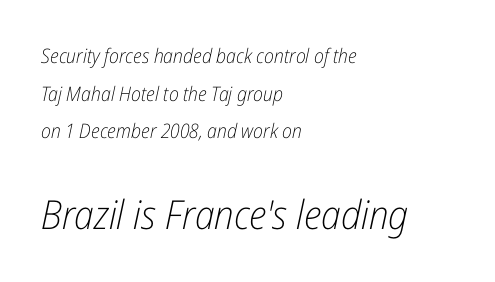
Q: Is the text bold? A: No.
Q: Is the text italic (slanted)? A: Yes, it leans right by about 12 degrees.
Q: Is the text underlined? A: No.
Q: How is the paragraph aligned? A: Left-aligned.
Q: Is the spacing between letters normal or unusually wide? A: Normal.
Q: Which block of text is set in a larger size, the first (top) or the second (bottom)? A: The second (bottom) one.
Q: Width (condensed, normal, or wide)? A: Condensed.
Q: Stroke contrast? A: Low.
Q: x-height? A: Medium.
Q: Monospaced? A: No.
